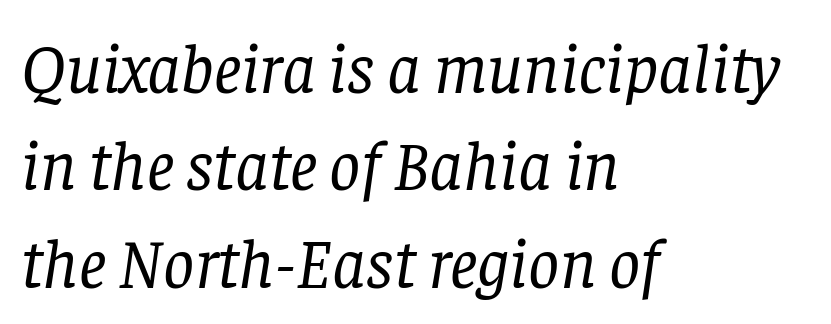
Q: Is the text bold? A: No.
Q: Is the text italic (slanted)? A: Yes, it leans right by about 8 degrees.
Q: Is the typeface a serif or a sans-serif typeface? A: Serif.
Q: Is the text underlined? A: No.
Q: How is the paragraph aligned? A: Left-aligned.
Q: Is the spacing between letters normal or unusually wide? A: Normal.
Q: Is the spacing between lines tight, normal or loose? A: Normal.
Q: Width (condensed, normal, or wide)? A: Normal.
Q: Stroke contrast? A: Low.
Q: x-height? A: Large.
Q: Monospaced? A: No.
